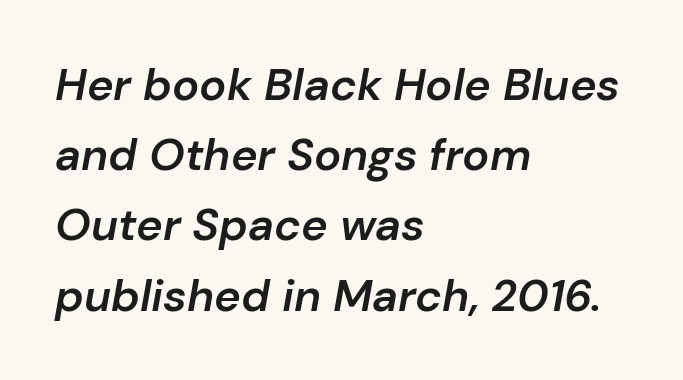
The image shows 45 px semibold type, italic (leaning right); set left-aligned, normal line spacing (1.56x), normal letter spacing, not underlined; low stroke contrast and a medium x-height.
